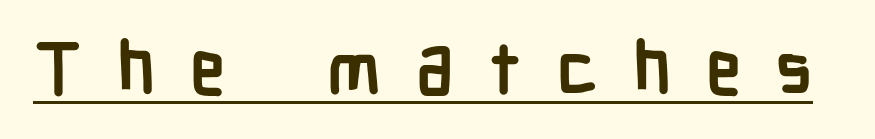
Q: Is the text bold? A: Yes.
Q: Is the text italic (slanted)? A: No, it is upright.
Q: Is the typeface a serif or a sans-serif typeface? A: Sans-serif.
Q: Is the text underlined? A: Yes.
Q: Is the spacing between letters normal or unusually wide? A: Unusually wide.
Q: Width (condensed, normal, or wide)? A: Condensed.
Q: Stroke contrast? A: Low.
Q: x-height? A: Medium.
Q: Monospaced? A: No.
